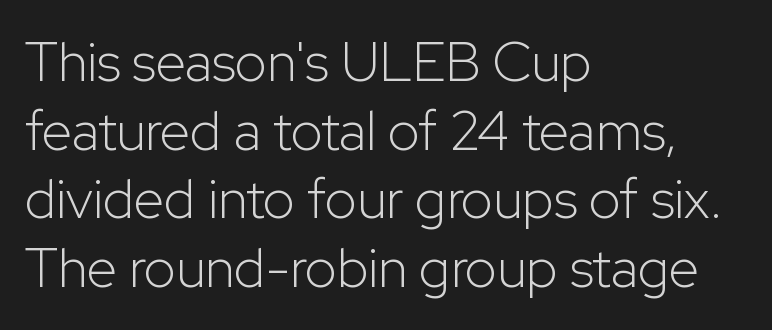
Q: Is the text bold? A: No.
Q: Is the text italic (slanted)? A: No, it is upright.
Q: Is the typeface a serif or a sans-serif typeface? A: Sans-serif.
Q: Is the text underlined? A: No.
Q: How is the paragraph aligned? A: Left-aligned.
Q: Is the spacing between letters normal or unusually wide? A: Normal.
Q: Is the spacing between lines tight, normal or loose? A: Normal.
Q: Width (condensed, normal, or wide)? A: Normal.
Q: Stroke contrast? A: Low.
Q: x-height? A: Medium.
Q: Monospaced? A: No.
